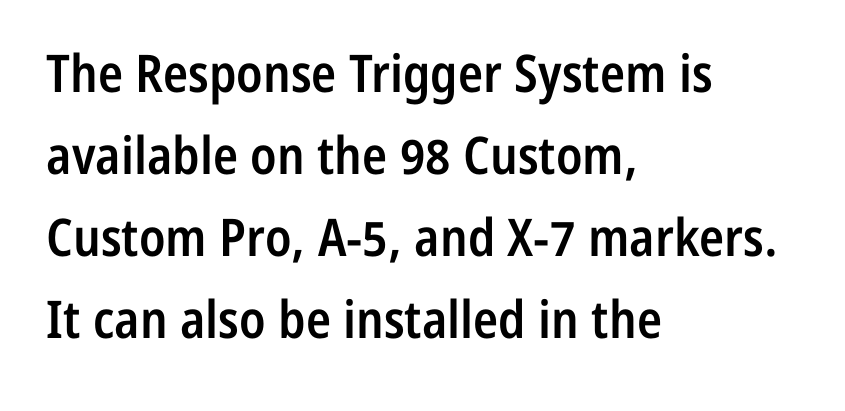
{"serif": "no", "italic": "no", "bold": "semi", "weight": "semibold", "width": "condensed", "stroke_contrast": "low", "x_height": "medium", "monospaced": "no", "underline": "no", "align": "left", "line_spacing": "normal", "line_spacing_ratio": 1.58, "letter_spacing": "normal", "letter_spacing_em": 0.0, "glyph_px": 52}
